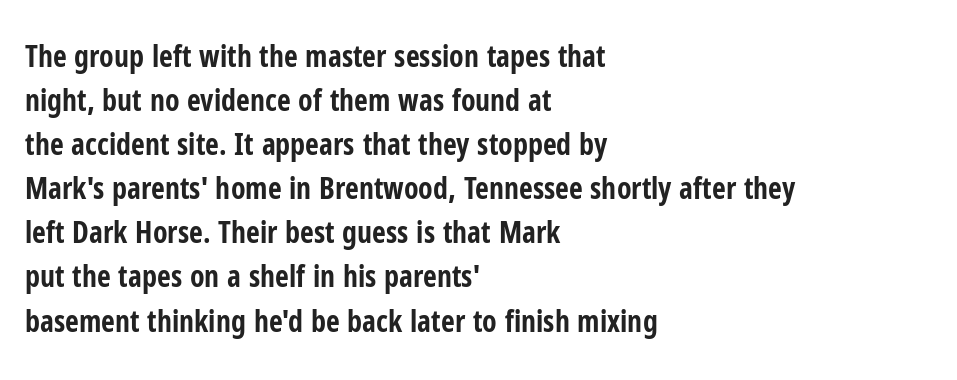
The image shows 30 px bold, condensed sans-serif type, upright; set left-aligned, normal line spacing (1.47x), normal letter spacing, not underlined; low stroke contrast and a medium x-height.
